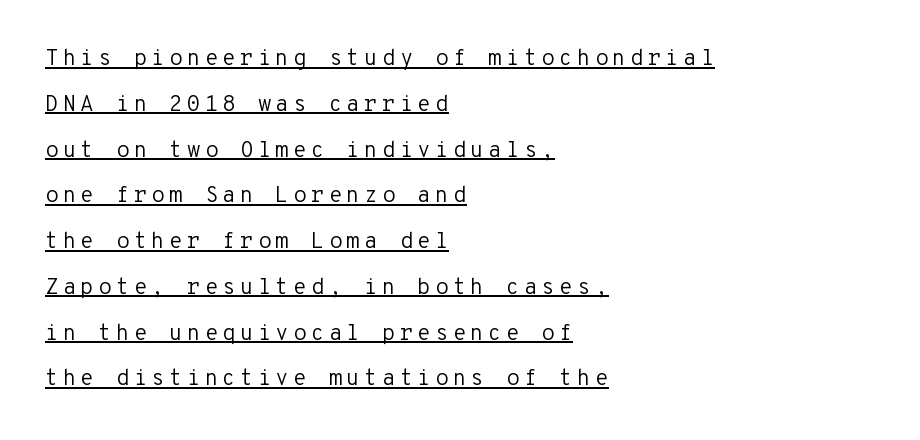
Q: Is the text bold? A: No.
Q: Is the text italic (slanted)? A: No, it is upright.
Q: Is the text underlined? A: Yes.
Q: How is the paragraph aligned? A: Left-aligned.
Q: Is the spacing between lines tight, normal or loose? A: Loose.
